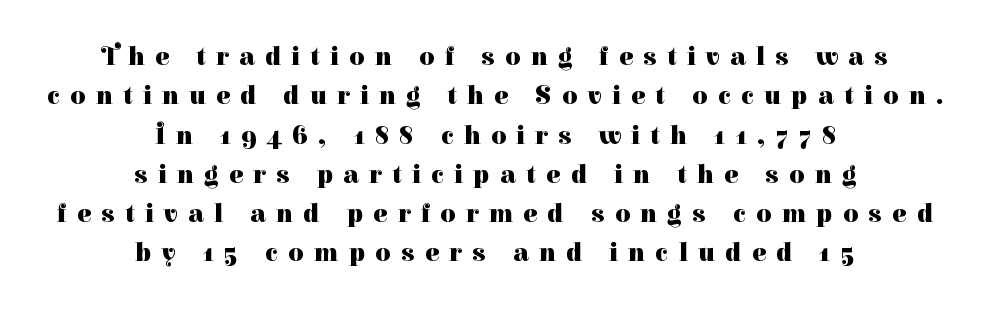
The words here are not underlined. How heavy is the stroke? Heavy — this is a bold. The text block is weighted toward neither margin, spreading evenly from the middle. A roman cut, with each character standing at attention. Line spacing here is normal.
